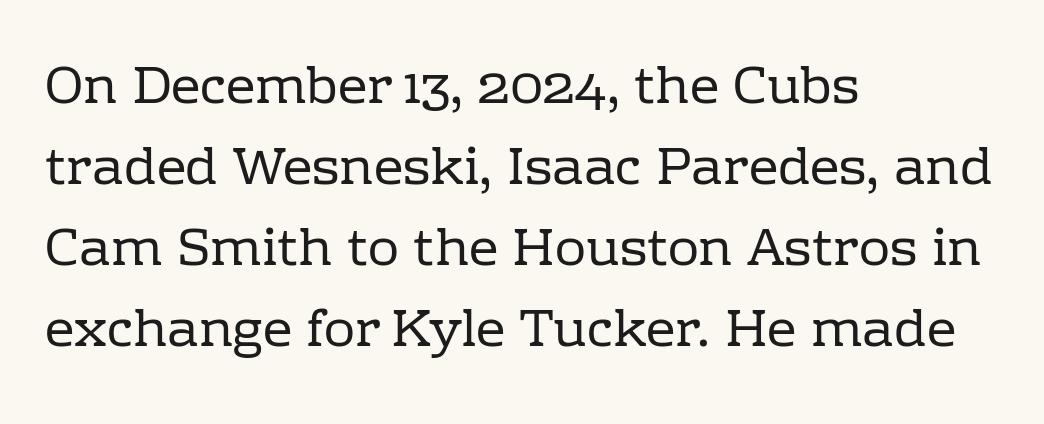
{"serif": "yes", "italic": "no", "bold": "no", "weight": "regular", "width": "normal", "stroke_contrast": "low", "x_height": "medium", "monospaced": "no", "underline": "no", "align": "left", "line_spacing": "normal", "line_spacing_ratio": 1.56, "letter_spacing": "normal", "letter_spacing_em": 0.0, "glyph_px": 52}
